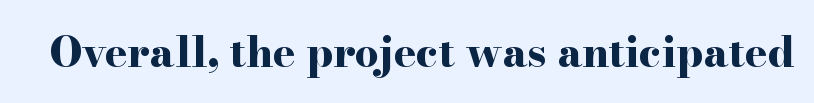
{"serif": "yes", "italic": "no", "bold": "yes", "weight": "bold", "width": "wide", "stroke_contrast": "high", "x_height": "small", "monospaced": "no", "underline": "no", "letter_spacing": "normal", "letter_spacing_em": 0.0, "glyph_px": 42}
